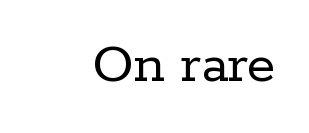
{"serif": "yes", "italic": "no", "bold": "no", "weight": "regular", "width": "normal", "stroke_contrast": "low", "x_height": "medium", "monospaced": "no", "underline": "no", "letter_spacing": "normal", "letter_spacing_em": 0.0, "glyph_px": 58}
